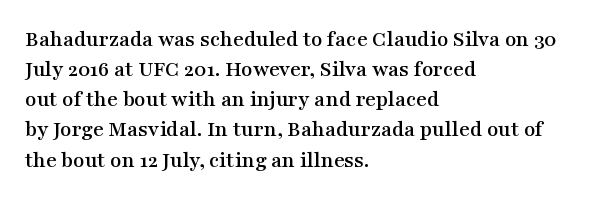
{"italic": "no", "underline": "no", "align": "left", "line_spacing": "normal", "line_spacing_ratio": 1.31, "letter_spacing": "normal", "letter_spacing_em": 0.0, "glyph_px": 23}
